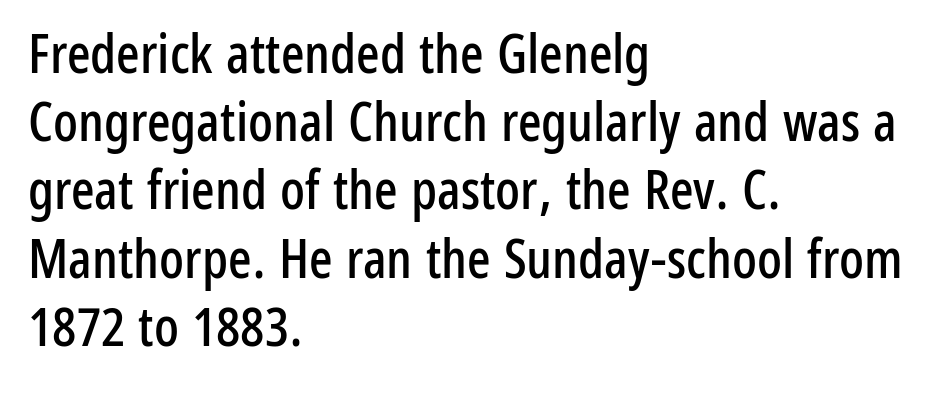
The image shows 55 px condensed sans-serif type, upright; set left-aligned, line spacing 1.24x, normal letter spacing, not underlined; low stroke contrast and a medium x-height.
